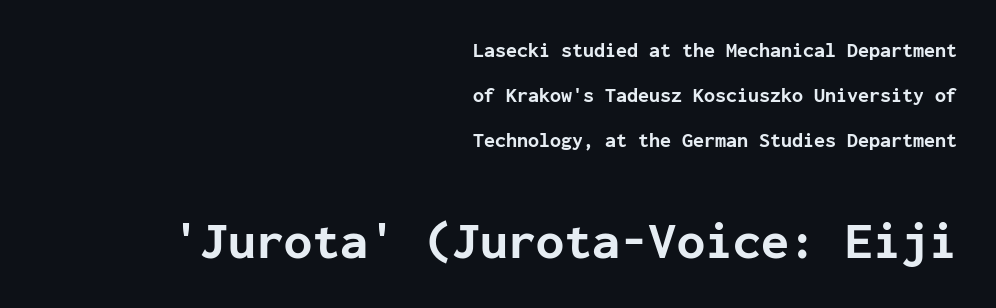
{"serif": "no", "italic": "no", "bold": "yes", "weight": "bold", "width": "normal", "stroke_contrast": "low", "x_height": "medium", "monospaced": "yes", "underline": "no", "align": "right", "line_spacing": "loose", "line_spacing_ratio": 2.24, "letter_spacing": "normal", "letter_spacing_em": 0.0, "larger_block": "second", "size_ratio": 2.55, "glyph_px": 51}
